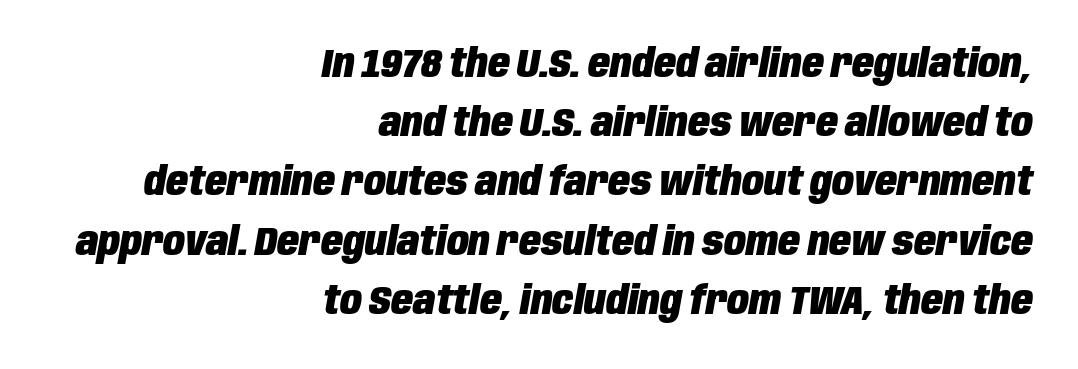
The image shows 40 px heavy, condensed type, italic (leaning right); set right-aligned, normal line spacing (1.48x), normal letter spacing, not underlined; low stroke contrast and a large x-height.
